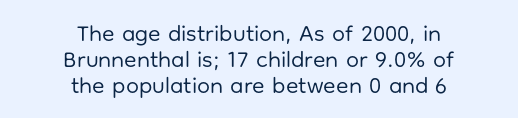
Underline: absent. Interline gaps are noticeably narrow in this sample. You can tell it's not italic because the verticals are truly vertical. One-word summary of the alignment: center. Characters follow at the spacing the type designer built in. Caption: face not bold, strokes unweighted.
